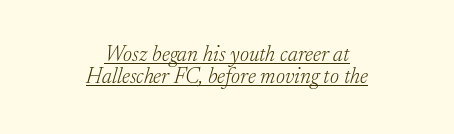
The image shows 22 px text type, italic (leaning right); set centered, tight line spacing (1.01x), normal letter spacing, underlined.
